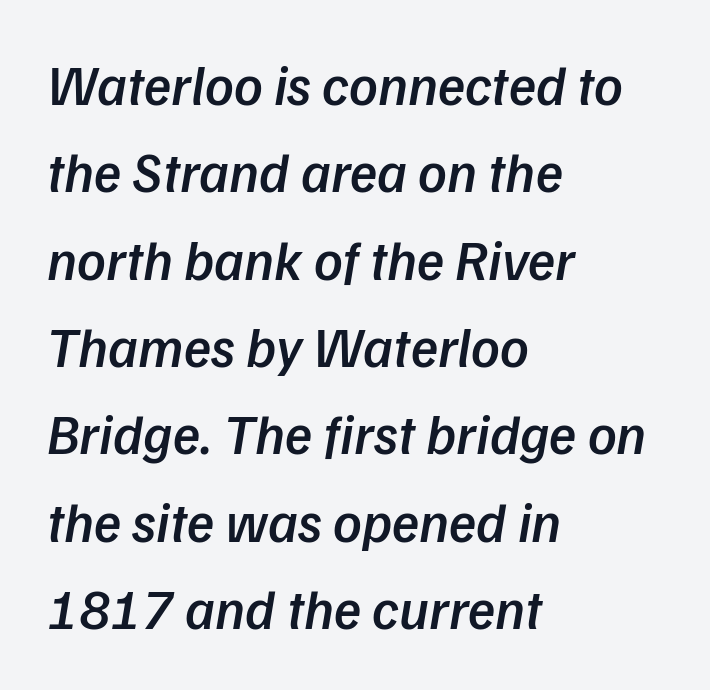
{"italic": "yes", "lean": "right", "slant_degrees": 9, "bold": "semi", "weight": "semibold", "width": "normal", "stroke_contrast": "low", "x_height": "medium", "monospaced": "no", "underline": "no", "align": "left", "line_spacing": "normal", "line_spacing_ratio": 1.56, "letter_spacing": "normal", "letter_spacing_em": 0.0, "glyph_px": 56}
